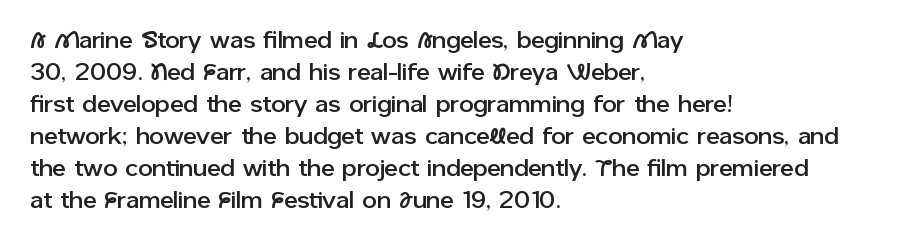
Q: Is the text italic (slanted)? A: No, it is upright.
Q: Is the text underlined? A: No.
Q: How is the paragraph aligned? A: Left-aligned.
Q: Is the spacing between letters normal or unusually wide? A: Normal.
Q: Is the spacing between lines tight, normal or loose? A: Normal.
